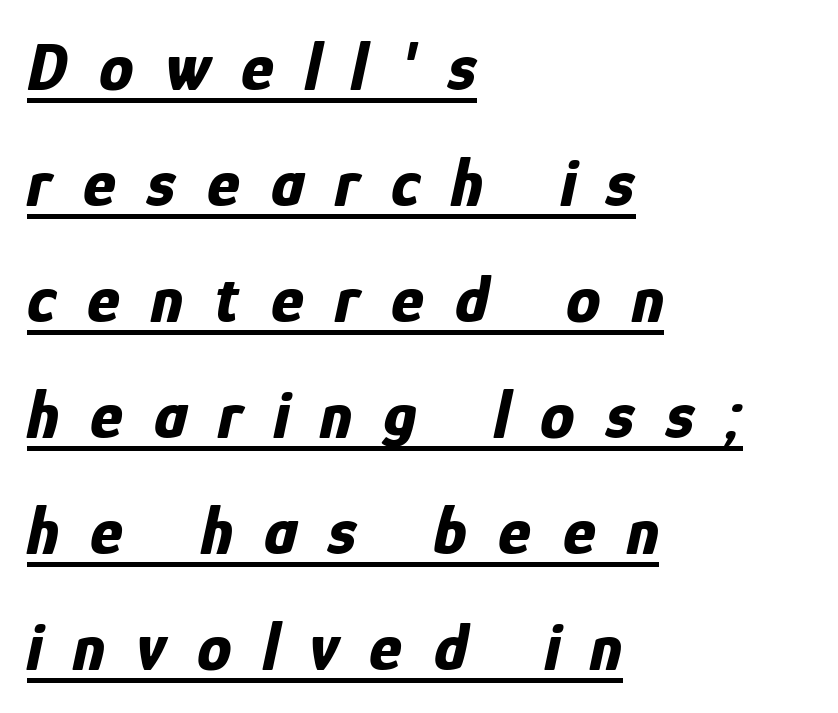
{"italic": "yes", "lean": "right", "slant_degrees": 12, "bold": "yes", "weight": "bold", "width": "condensed", "stroke_contrast": "low", "x_height": "medium", "monospaced": "no", "underline": "yes", "align": "left", "line_spacing": "normal", "line_spacing_ratio": 1.68, "letter_spacing": "wide", "letter_spacing_em": 0.45, "glyph_px": 69}
